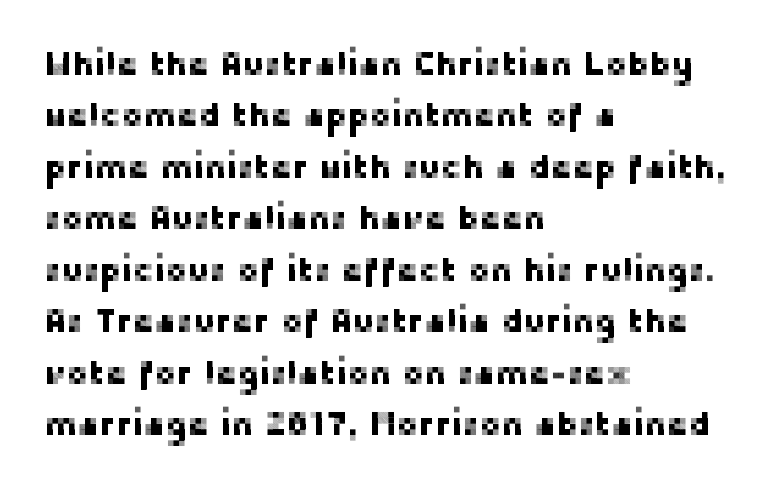
Descenders are the only things crossing below the line. Looks like regular typesetting: each glyph gets only the width it needs. Tracking value appears to be zero — textbook default spacing. A classic flush-left, rag-right setting is used for this passage. Nope, no serifs anywhere on these letters. Posture: vertical.
